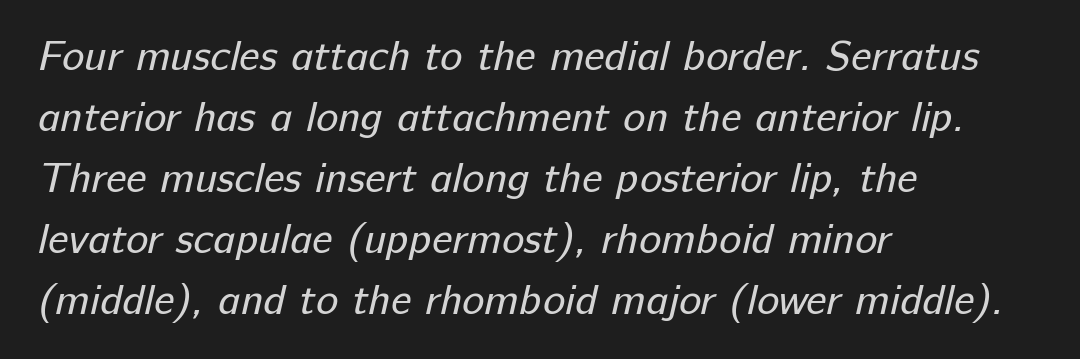
{"serif": "no", "bold": "no", "weight": "regular", "width": "normal", "stroke_contrast": "low", "x_height": "medium", "monospaced": "no", "underline": "no", "align": "left", "line_spacing": "normal", "line_spacing_ratio": 1.45, "letter_spacing": "normal", "letter_spacing_em": 0.0, "glyph_px": 42}
